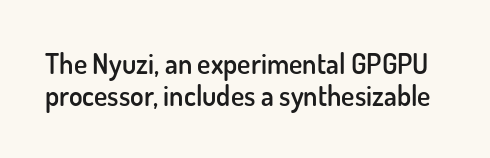
Q: Is the text bold? A: Semi-bold.
Q: Is the text italic (slanted)? A: No, it is upright.
Q: Is the typeface a serif or a sans-serif typeface? A: Sans-serif.
Q: Is the text underlined? A: No.
Q: Is the spacing between letters normal or unusually wide? A: Normal.
Q: Is the spacing between lines tight, normal or loose? A: Tight.
Q: Width (condensed, normal, or wide)? A: Normal.
Q: Stroke contrast? A: Low.
Q: x-height? A: Small.
Q: Monospaced? A: No.
